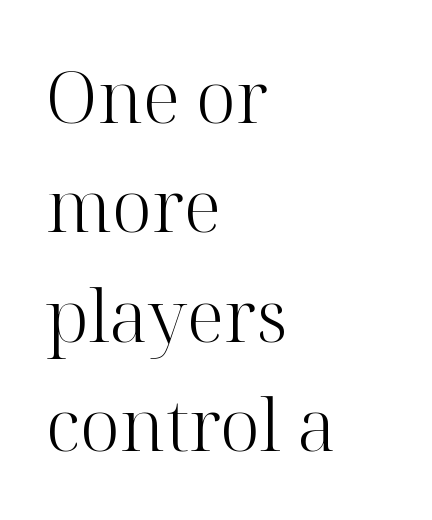
The image shows 72 px light serif type, upright; set left-aligned, normal line spacing (1.52x), normal letter spacing, not underlined; high stroke contrast and a medium x-height.
